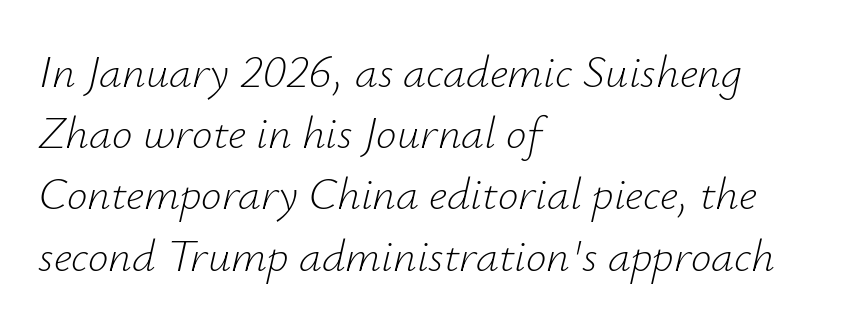
The image shows 46 px light type, italic (leaning right); set left-aligned, normal line spacing (1.33x), normal letter spacing, not underlined; low stroke contrast and a small x-height.
